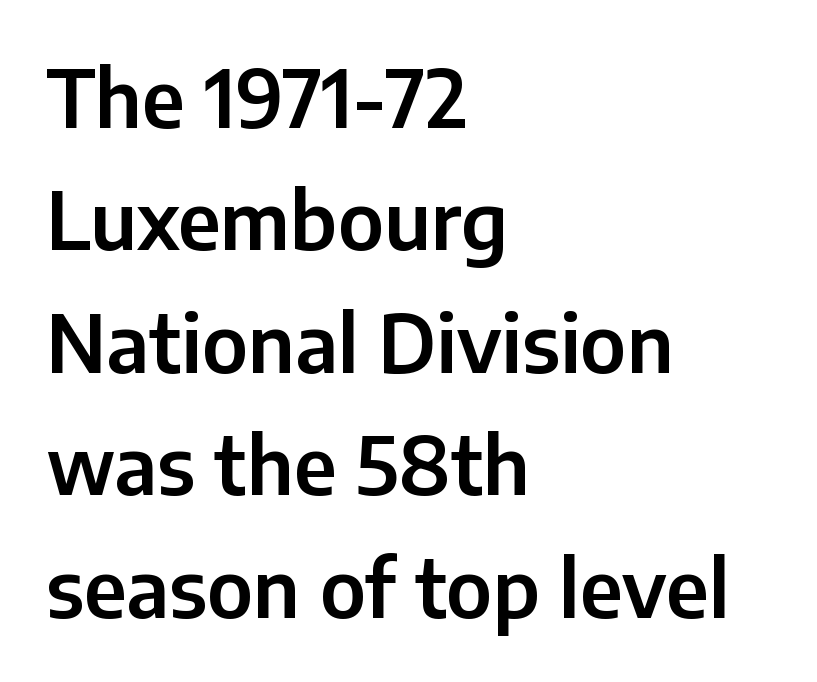
Tracking value appears to be zero — textbook default spacing. This sample has the flowing, uneven cadence of proportional lettering. Underlining? Definitely not there. The lettering stays uniformly vertical, giving the passage a roman look. Look at the bottom of the vertical strokes: they stop flat, with no serifs. The block of text has a typical density, with ordinary space between rows.
